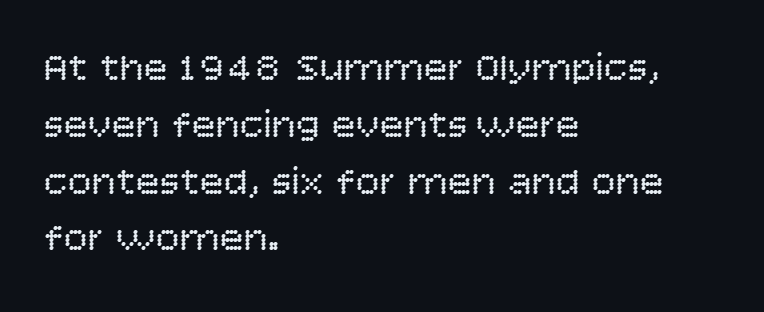
{"serif": "no", "italic": "no", "bold": "no", "weight": "regular", "width": "normal", "stroke_contrast": "low", "x_height": "large", "monospaced": "no", "underline": "no", "align": "left", "line_spacing": "normal", "line_spacing_ratio": 1.42, "letter_spacing": "normal", "letter_spacing_em": 0.0, "glyph_px": 40}
